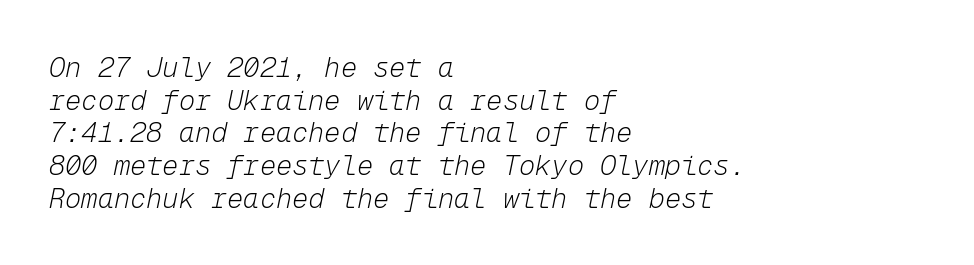
{"italic": "yes", "lean": "right", "slant_degrees": 12, "bold": "no", "underline": "no", "align": "left", "line_spacing_ratio": 1.21, "letter_spacing": "normal", "letter_spacing_em": 0.0, "glyph_px": 27}
